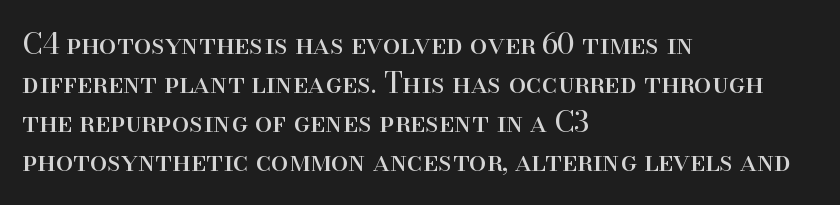
{"serif": "yes", "italic": "no", "bold": "no", "weight": "regular", "width": "normal", "stroke_contrast": "high", "x_height": "small", "monospaced": "no", "underline": "no", "align": "left", "line_spacing": "normal", "line_spacing_ratio": 1.39, "letter_spacing": "normal", "letter_spacing_em": 0.0, "glyph_px": 28}
